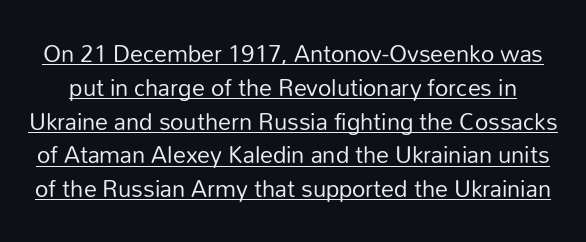
No letter is thick-stroked: the sample isn't bold. The tracking reads as untouched default to a designer's eye. The line-height multiplier appears to be the usual default. Notice how a bar underscores the lettering throughout. In terms of posture, this sample is upright.
